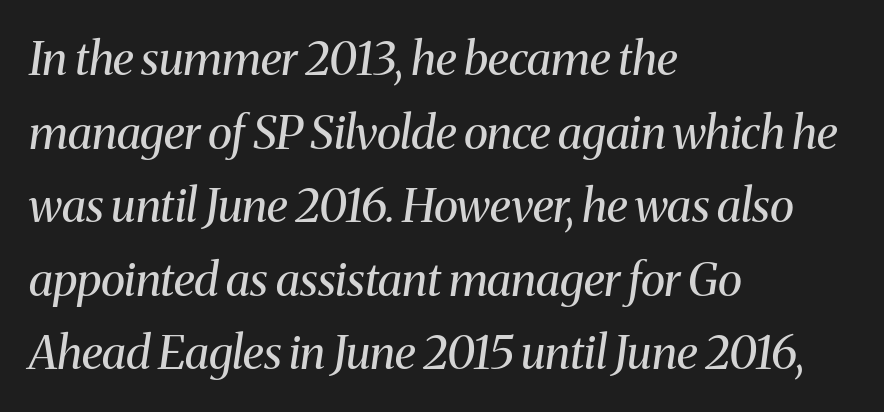
Q: Is the text bold? A: No.
Q: Is the text italic (slanted)? A: Yes, it leans right by about 8 degrees.
Q: Is the typeface a serif or a sans-serif typeface? A: Serif.
Q: Is the text underlined? A: No.
Q: How is the paragraph aligned? A: Left-aligned.
Q: Is the spacing between letters normal or unusually wide? A: Normal.
Q: Is the spacing between lines tight, normal or loose? A: Normal.
Q: Width (condensed, normal, or wide)? A: Normal.
Q: Stroke contrast? A: Medium.
Q: x-height? A: Medium.
Q: Monospaced? A: No.
